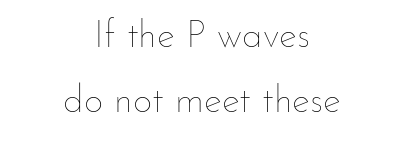
Q: Is the text bold? A: No.
Q: Is the text italic (slanted)? A: No, it is upright.
Q: Is the text underlined? A: No.
Q: How is the paragraph aligned? A: Centered.
Q: Is the spacing between letters normal or unusually wide? A: Normal.
Q: Width (condensed, normal, or wide)? A: Normal.
Q: Stroke contrast? A: Low.
Q: x-height? A: Small.
Q: Monospaced? A: No.
